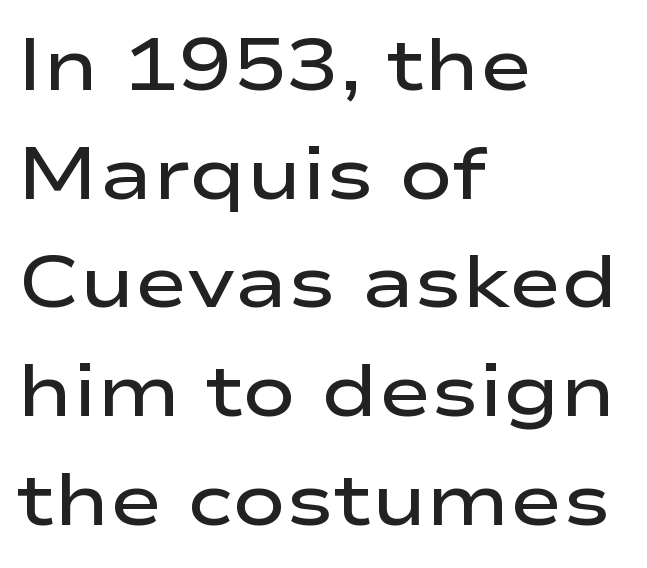
Posture: straight, roman, zero tilt. The block of text has a typical density, with ordinary space between rows. These lines carry some extra weight — a demibold, not a full bold. Short and long lines alike share a common starting point at left. You can tell from the bare stems that sans-serif type was used.
